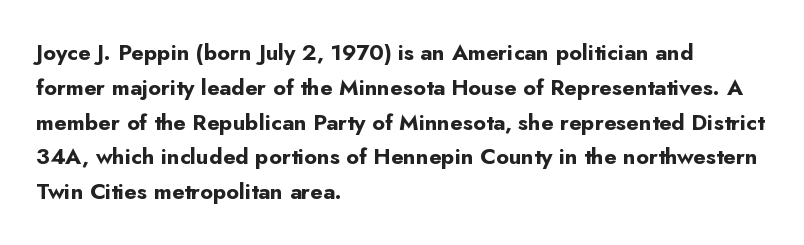
The image shows 22 px bold type, upright; set left-aligned, normal line spacing (1.58x), normal letter spacing, not underlined.
